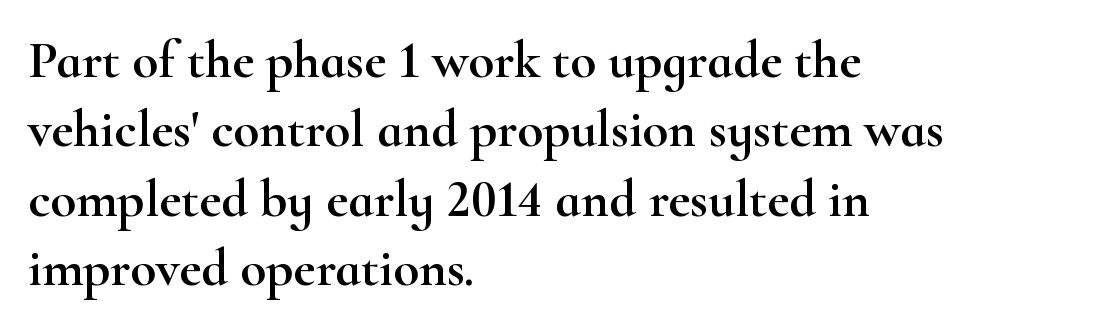
Q: Is the text italic (slanted)? A: No, it is upright.
Q: Is the typeface a serif or a sans-serif typeface? A: Serif.
Q: Is the text underlined? A: No.
Q: How is the paragraph aligned? A: Left-aligned.
Q: Is the spacing between letters normal or unusually wide? A: Normal.
Q: Is the spacing between lines tight, normal or loose? A: Normal.
Q: Width (condensed, normal, or wide)? A: Wide.
Q: Stroke contrast? A: High.
Q: x-height? A: Small.
Q: Monospaced? A: No.
